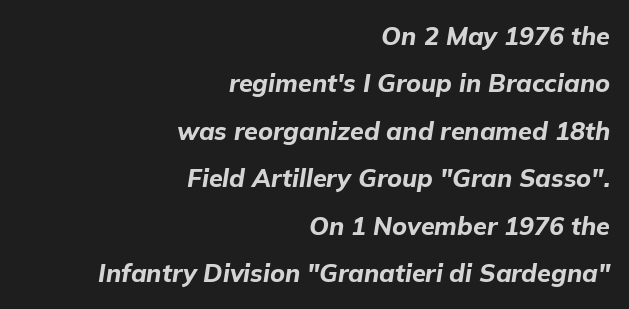
The image shows 25 px bold type, italic (leaning right); set right-aligned, loose line spacing (1.9x), normal letter spacing, not underlined.
